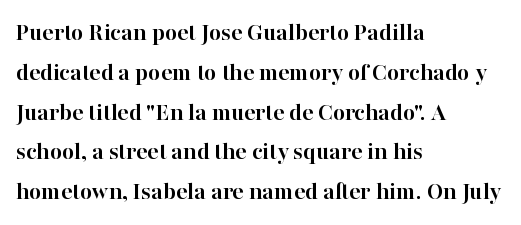
Q: Is the text bold? A: Yes.
Q: Is the text italic (slanted)? A: No, it is upright.
Q: Is the text underlined? A: No.
Q: How is the paragraph aligned? A: Left-aligned.
Q: Is the spacing between letters normal or unusually wide? A: Normal.
Q: Is the spacing between lines tight, normal or loose? A: Normal.
